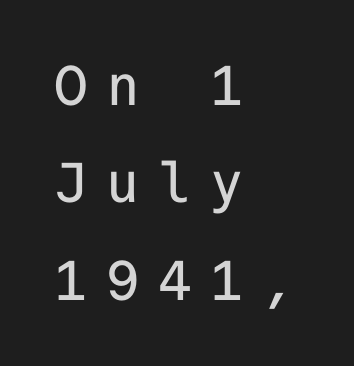
The image shows 56 px sans-serif type, upright, monospaced; set left-aligned, line spacing 1.74x, unusually wide letter spacing (+0.33 em), not underlined; low stroke contrast and a medium x-height.
